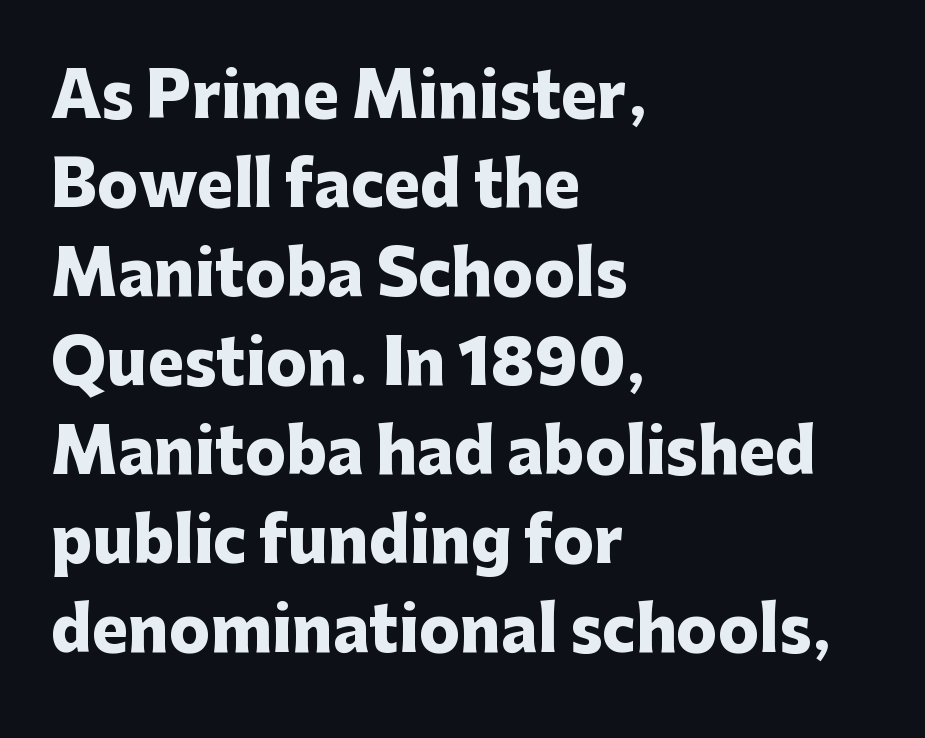
{"serif": "no", "italic": "no", "bold": "yes", "weight": "heavy", "width": "normal", "stroke_contrast": "low", "x_height": "medium", "monospaced": "no", "underline": "no", "align": "left", "line_spacing": "normal", "line_spacing_ratio": 1.46, "letter_spacing": "normal", "letter_spacing_em": 0.0, "glyph_px": 61}
